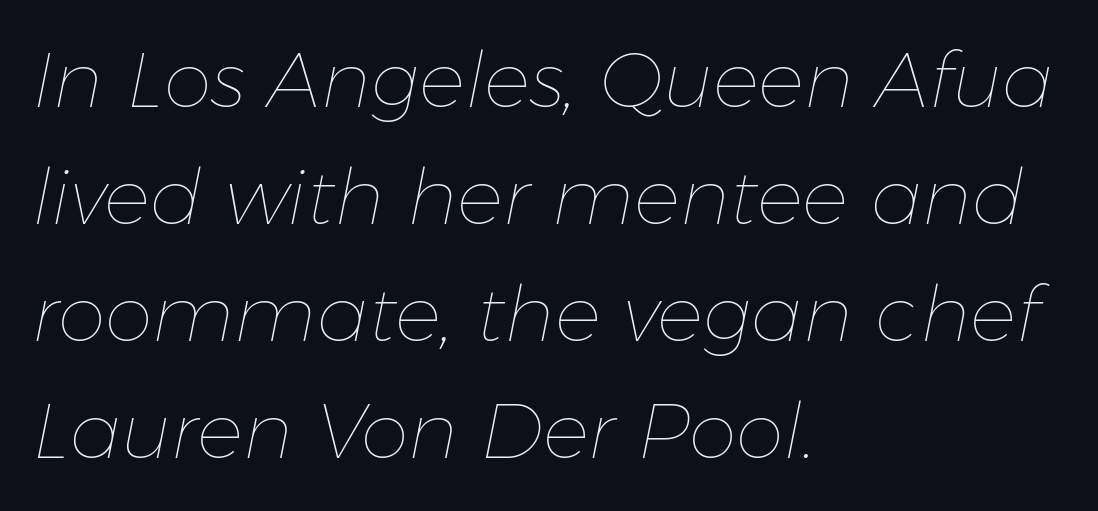
Lines of text with bare space underneath. A student would call this left alignment; a typographer would say flush left, rag right. How are the letters spaced? Ordinarily, with no added tracking. Italic: yes, the glyphs are oblique. The cut favours lightness, reaching ordinary text weight at its darkest. The passage shown is typed in a proportional face where columns would drift.
